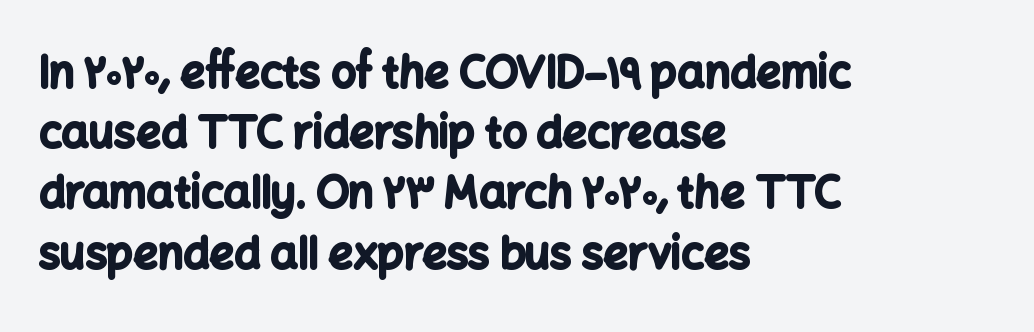
Q: Is the text bold? A: Yes.
Q: Is the text italic (slanted)? A: No, it is upright.
Q: Is the typeface a serif or a sans-serif typeface? A: Sans-serif.
Q: Is the text underlined? A: No.
Q: How is the paragraph aligned? A: Left-aligned.
Q: Is the spacing between letters normal or unusually wide? A: Normal.
Q: Is the spacing between lines tight, normal or loose? A: Normal.
Q: Width (condensed, normal, or wide)? A: Normal.
Q: Stroke contrast? A: Low.
Q: x-height? A: Medium.
Q: Monospaced? A: No.
